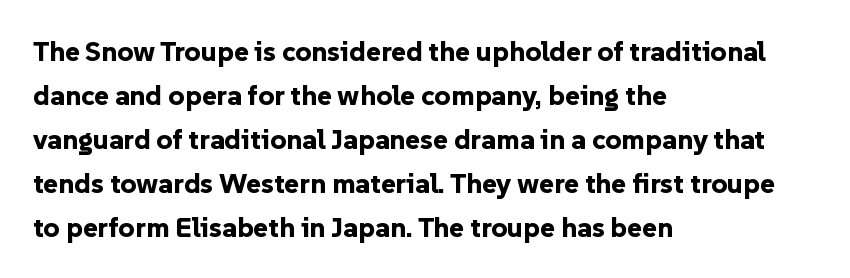
A sans-serif font was chosen for this passage. Observe the ordinary spacing: letters are neighbours, not strangers. Designer's note — italics off, roman on. Caption: multi-line text, flush left, ragged right. You'd pick this weight for a headline — it's a proper bold.
